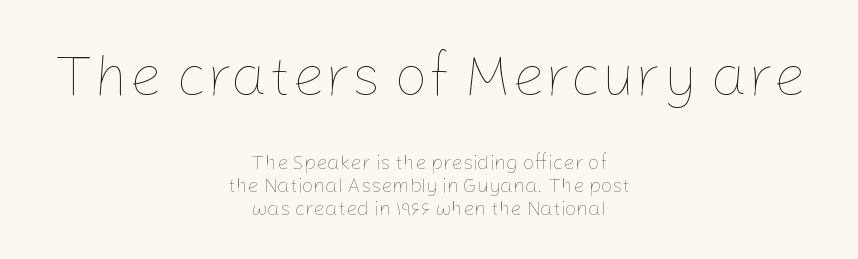
{"italic": "no", "bold": "no", "weight": "thin", "width": "normal", "stroke_contrast": "low", "x_height": "medium", "monospaced": "no", "underline": "no", "align": "center", "line_spacing_ratio": 1.16, "letter_spacing": "normal", "letter_spacing_em": 0.0, "larger_block": "first", "size_ratio": 2.95, "glyph_px": 59}
